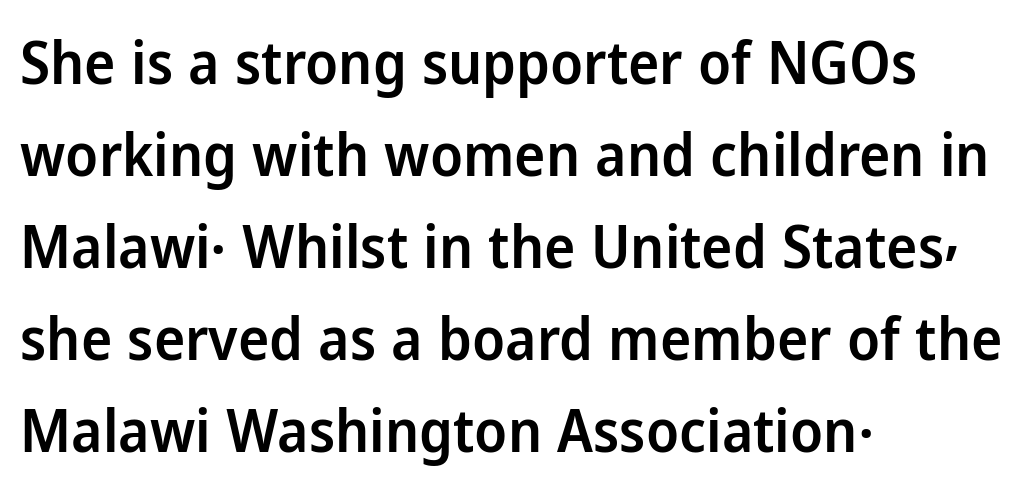
Q: Is the text bold? A: Semi-bold.
Q: Is the text italic (slanted)? A: No, it is upright.
Q: Is the typeface a serif or a sans-serif typeface? A: Sans-serif.
Q: Is the text underlined? A: No.
Q: How is the paragraph aligned? A: Left-aligned.
Q: Is the spacing between letters normal or unusually wide? A: Normal.
Q: Is the spacing between lines tight, normal or loose? A: Normal.
Q: Width (condensed, normal, or wide)? A: Normal.
Q: Stroke contrast? A: Low.
Q: x-height? A: Medium.
Q: Monospaced? A: No.
